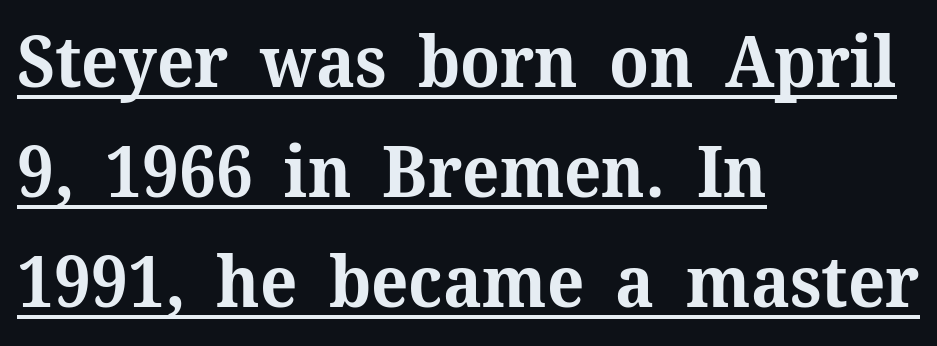
The image shows 70 px bold serif type, upright; set left-aligned, normal line spacing (1.57x), normal letter spacing, underlined; medium stroke contrast and a medium x-height.
